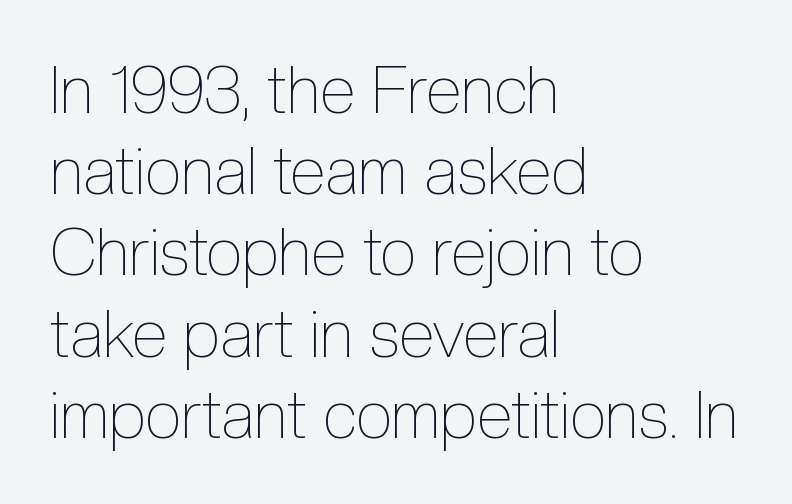
Q: Is the text bold? A: No.
Q: Is the text italic (slanted)? A: No, it is upright.
Q: Is the text underlined? A: No.
Q: How is the paragraph aligned? A: Left-aligned.
Q: Is the spacing between letters normal or unusually wide? A: Normal.
Q: Width (condensed, normal, or wide)? A: Condensed.
Q: x-height? A: Medium.
Q: Monospaced? A: No.
